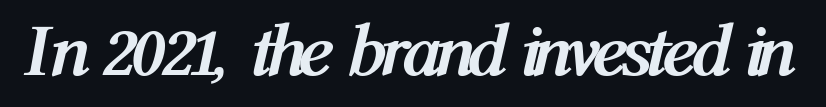
Q: Is the text bold? A: Yes.
Q: Is the text italic (slanted)? A: Yes, it leans right by about 12 degrees.
Q: Is the text underlined? A: No.
Q: Is the spacing between letters normal or unusually wide? A: Normal.
Q: Width (condensed, normal, or wide)? A: Condensed.
Q: Stroke contrast? A: Medium.
Q: x-height? A: Medium.
Q: Monospaced? A: No.
